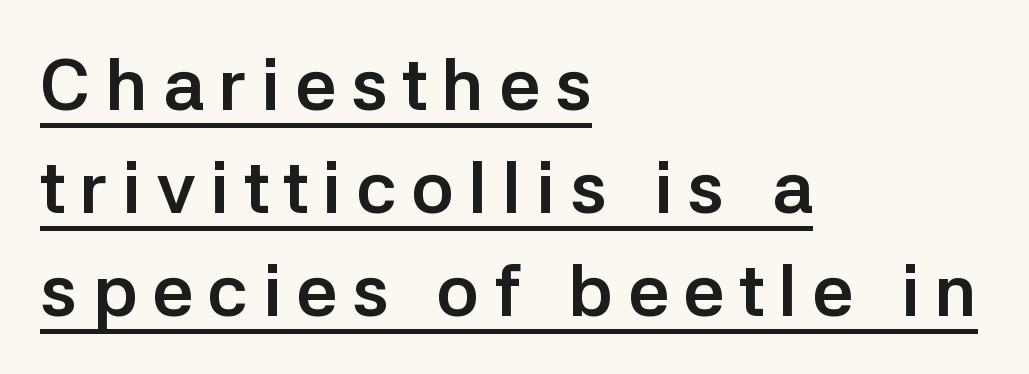
Underline: present. Grotesque or geometric, the face here clearly has no serifs. Quick note: interline space is typical. These lines have a slow, spaced-out rhythm from letter to letter. Typesetter's note: full bold, strokes at maximum text heaviness.
